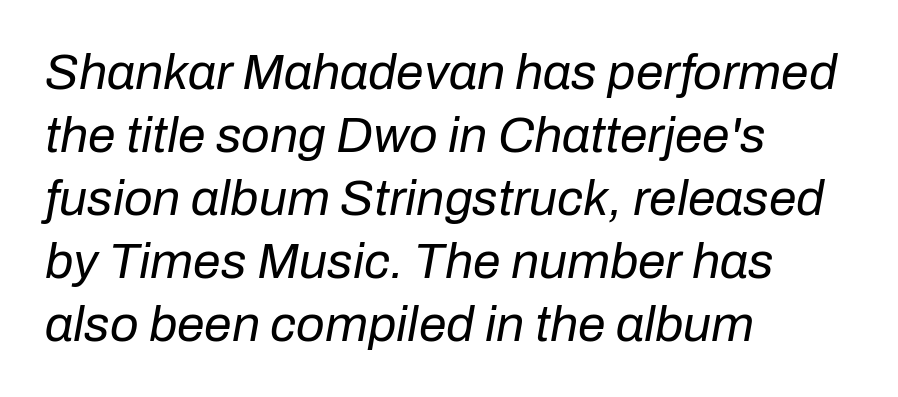
Q: Is the text bold? A: No.
Q: Is the text italic (slanted)? A: Yes, it leans right by about 10 degrees.
Q: Is the text underlined? A: No.
Q: How is the paragraph aligned? A: Left-aligned.
Q: Is the spacing between letters normal or unusually wide? A: Normal.
Q: Is the spacing between lines tight, normal or loose? A: Normal.
Q: Width (condensed, normal, or wide)? A: Normal.
Q: Stroke contrast? A: Low.
Q: x-height? A: Medium.
Q: Monospaced? A: No.
